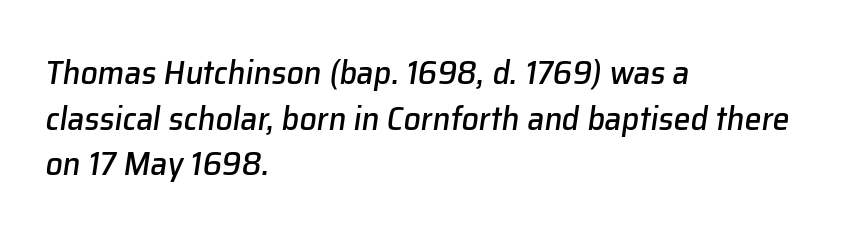
{"italic": "yes", "lean": "right", "slant_degrees": 8, "width": "normal", "stroke_contrast": "low", "x_height": "medium", "monospaced": "no", "underline": "no", "align": "left", "line_spacing": "normal", "line_spacing_ratio": 1.34, "letter_spacing": "normal", "letter_spacing_em": 0.0, "glyph_px": 34}
